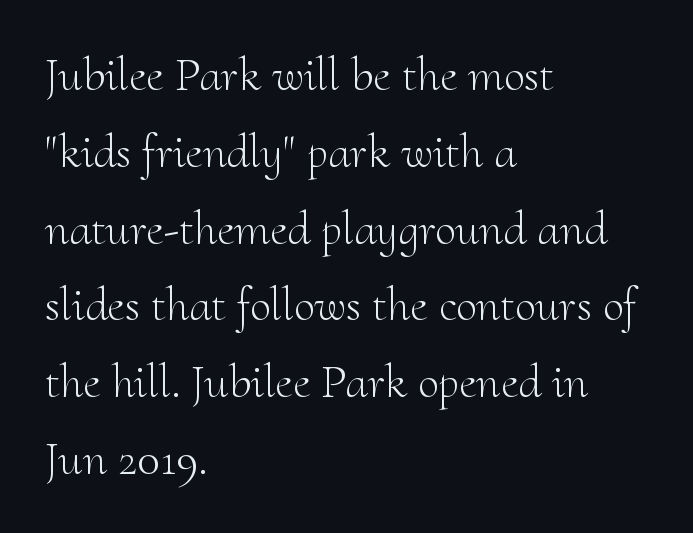
Style check: upright. Look at the tracking — it's just the regular setting, nothing added. Here the designer chose a conventional face with non-uniform glyph widths. The compositor pushed each line to the left boundary. Is this a sans? No — the strokes have serifs.
